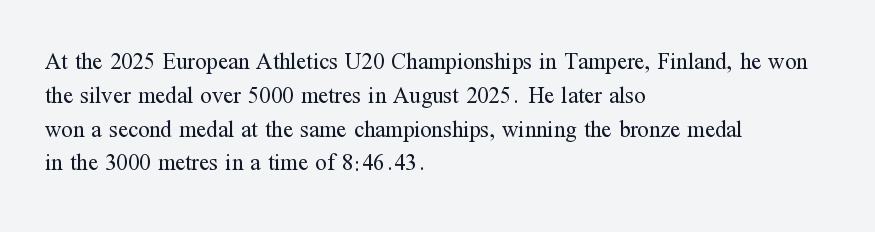
{"italic": "no", "bold": "no", "underline": "no", "align": "left", "line_spacing": "normal", "line_spacing_ratio": 1.47, "letter_spacing": "normal", "letter_spacing_em": 0.0, "glyph_px": 23}
